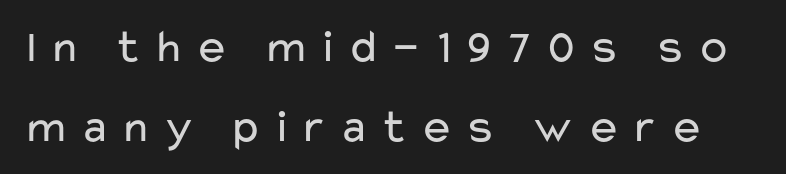
Style check: upright. Font category for this specimen: sans-serif. The words here are not underlined. The letterforms stand isolated, each surrounded by extra space.
